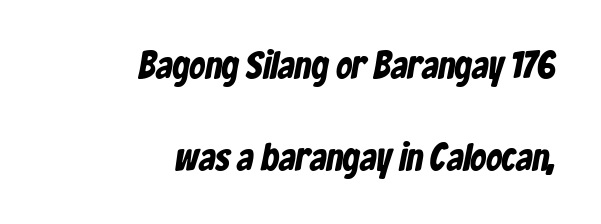
The image shows 39 px condensed sans-serif type; set right-aligned, loose line spacing (2.37x), normal letter spacing, not underlined; low stroke contrast and a medium x-height.
